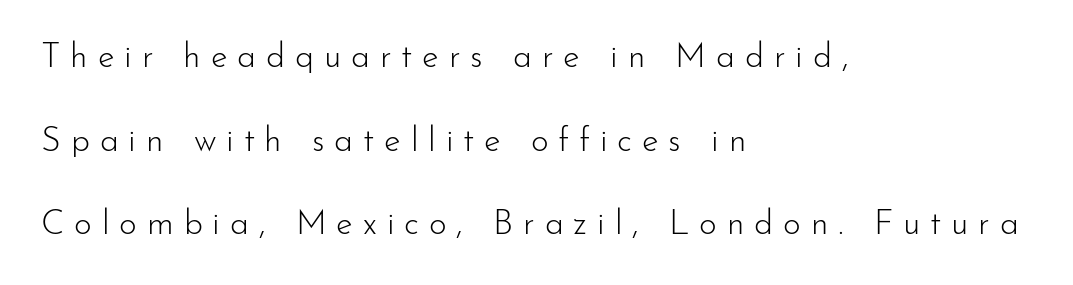
{"serif": "no", "italic": "no", "bold": "no", "weight": "light", "width": "normal", "stroke_contrast": "low", "x_height": "small", "monospaced": "no", "underline": "no", "align": "left", "line_spacing": "loose", "line_spacing_ratio": 2.46, "letter_spacing": "wide", "letter_spacing_em": 0.29, "glyph_px": 34}
